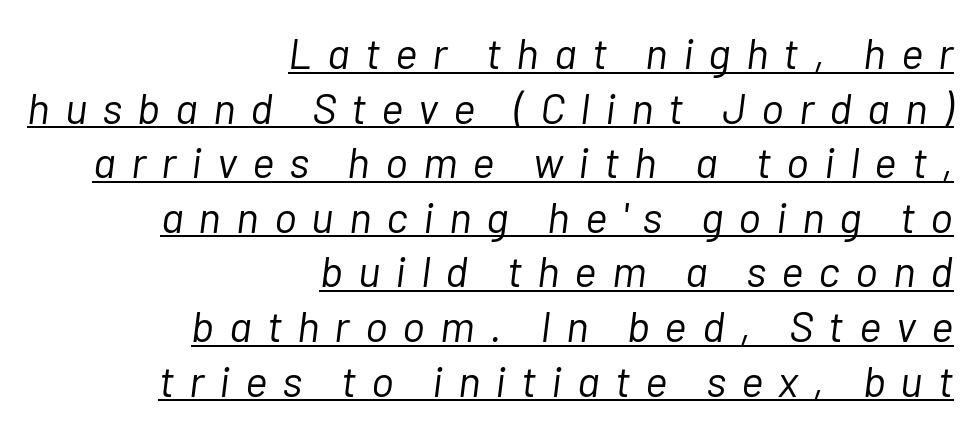
{"italic": "yes", "lean": "right", "slant_degrees": 7, "bold": "no", "weight": "light", "width": "normal", "stroke_contrast": "low", "x_height": "medium", "monospaced": "no", "underline": "yes", "align": "right", "line_spacing": "normal", "line_spacing_ratio": 1.27, "letter_spacing": "wide", "letter_spacing_em": 0.35, "glyph_px": 43}
